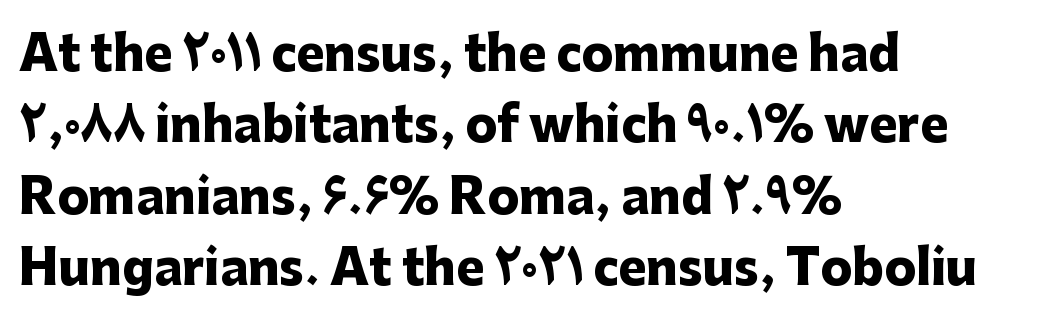
In CSS terms this would be text-align: left. Typographically, this falls in the sans-serif category. The rows are spaced the way most documents space them. No extra tracking has been applied to these lines. Only glyphs here, with clear space below each row. The typesetting leans heavy: a genuine bold.
